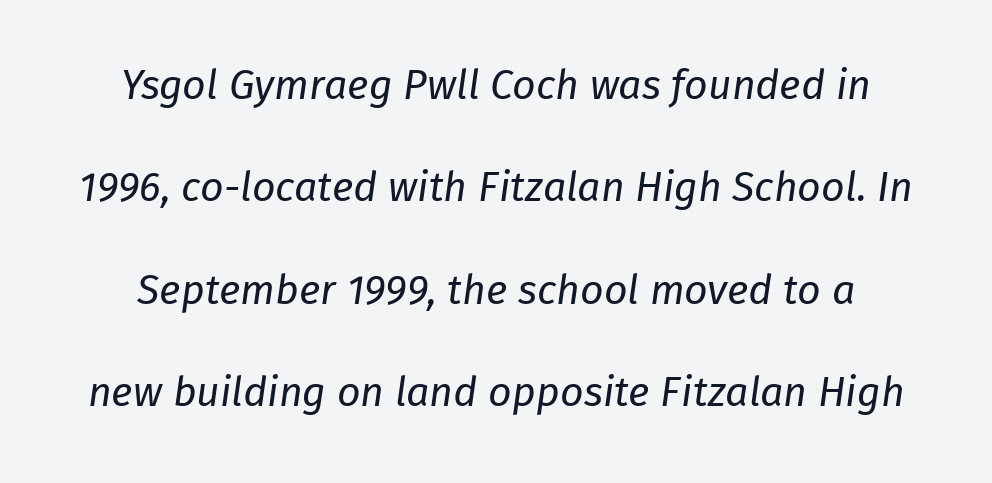
The letters look calm and open, with moderate or lighter stems. Honestly, the rows look like they've been pulled way apart. What stands out about the letter spacing? Nothing — it is the standard amount. Tall strokes in this sample are angled rather than plumb. Type without underlining.
